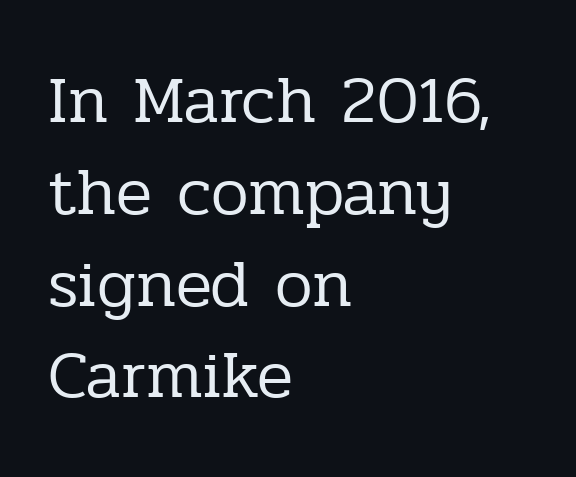
{"serif": "yes", "italic": "no", "bold": "no", "weight": "regular", "width": "normal", "stroke_contrast": "low", "x_height": "medium", "monospaced": "no", "underline": "no", "align": "left", "line_spacing": "normal", "line_spacing_ratio": 1.37, "letter_spacing": "normal", "letter_spacing_em": 0.0, "glyph_px": 67}
